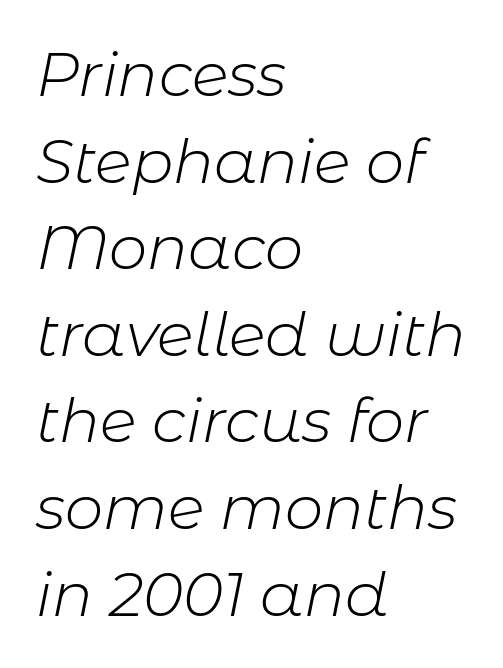
{"italic": "yes", "lean": "right", "slant_degrees": 11, "bold": "no", "weight": "light", "width": "normal", "stroke_contrast": "low", "x_height": "medium", "monospaced": "no", "underline": "no", "align": "left", "line_spacing": "normal", "line_spacing_ratio": 1.42, "letter_spacing": "normal", "letter_spacing_em": 0.0, "glyph_px": 61}
